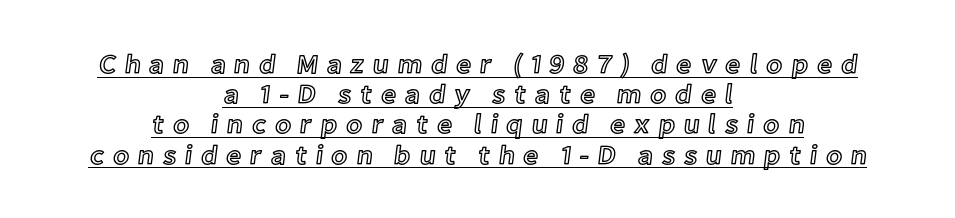
{"underline": "yes", "align": "center", "line_spacing": "tight", "line_spacing_ratio": 1.12, "letter_spacing": "wide", "letter_spacing_em": 0.31, "glyph_px": 27}
